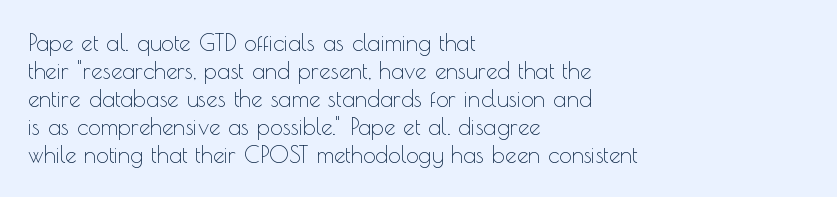
Every stem runs plumb, perpendicular to the baseline. Layout note: lines flush left. Decoration check: the copy has no underline. Short note: letters normally spaced.
